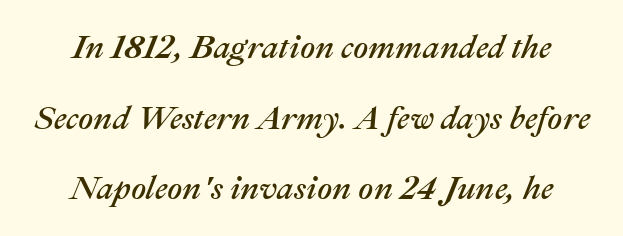
{"italic": "yes", "lean": "right", "slant_degrees": 22, "width": "normal", "stroke_contrast": "medium", "x_height": "medium", "monospaced": "no", "underline": "no", "align": "center", "line_spacing": "loose", "line_spacing_ratio": 2.14, "letter_spacing": "normal", "letter_spacing_em": 0.0, "glyph_px": 33}
